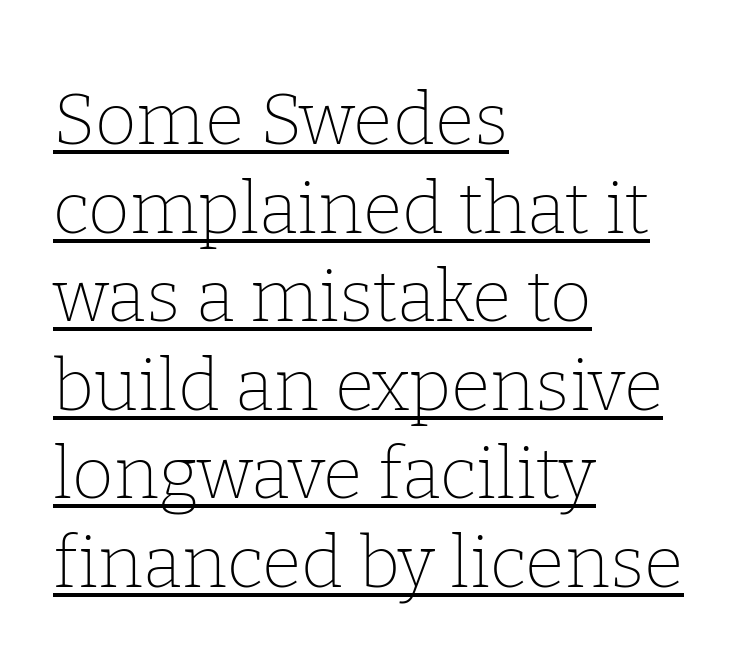
{"serif": "yes", "italic": "no", "bold": "no", "weight": "thin", "width": "normal", "stroke_contrast": "low", "x_height": "medium", "monospaced": "no", "underline": "yes", "align": "left", "line_spacing_ratio": 1.23, "letter_spacing": "normal", "letter_spacing_em": 0.0, "glyph_px": 72}
